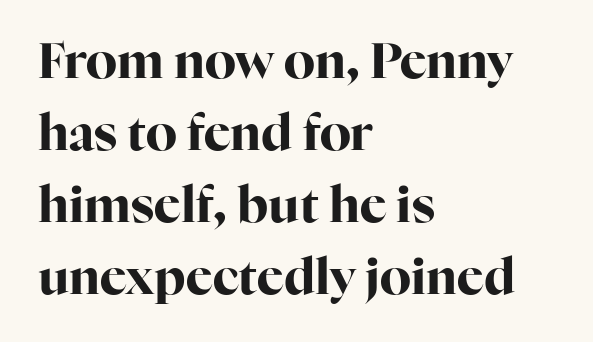
Q: Is the text bold? A: Yes.
Q: Is the text italic (slanted)? A: No, it is upright.
Q: Is the typeface a serif or a sans-serif typeface? A: Serif.
Q: Is the text underlined? A: No.
Q: How is the paragraph aligned? A: Left-aligned.
Q: Is the spacing between letters normal or unusually wide? A: Normal.
Q: Is the spacing between lines tight, normal or loose? A: Normal.
Q: Width (condensed, normal, or wide)? A: Normal.
Q: Stroke contrast? A: High.
Q: x-height? A: Medium.
Q: Monospaced? A: No.
